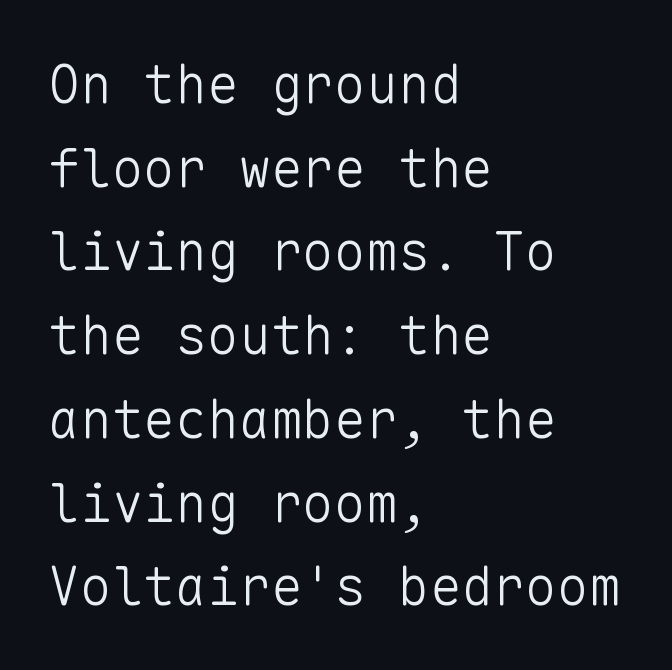
Q: Is the text bold? A: No.
Q: Is the text italic (slanted)? A: No, it is upright.
Q: Is the typeface a serif or a sans-serif typeface? A: Sans-serif.
Q: Is the text underlined? A: No.
Q: How is the paragraph aligned? A: Left-aligned.
Q: Is the spacing between letters normal or unusually wide? A: Normal.
Q: Is the spacing between lines tight, normal or loose? A: Normal.
Q: Width (condensed, normal, or wide)? A: Normal.
Q: Stroke contrast? A: Low.
Q: x-height? A: Medium.
Q: Monospaced? A: Yes.
